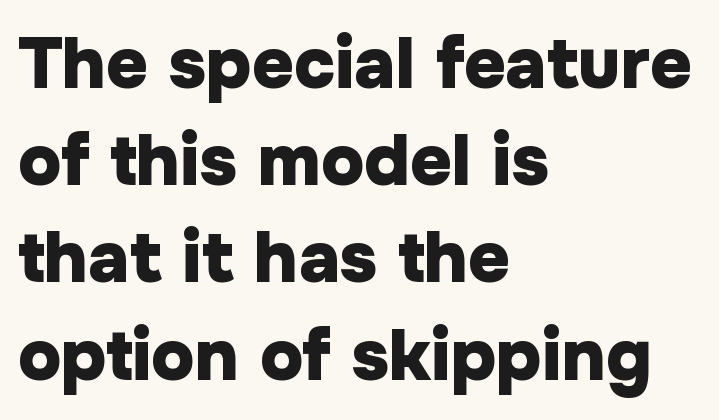
{"serif": "no", "italic": "no", "bold": "yes", "weight": "heavy", "width": "normal", "stroke_contrast": "low", "x_height": "medium", "monospaced": "no", "underline": "no", "align": "left", "line_spacing": "normal", "line_spacing_ratio": 1.35, "letter_spacing": "normal", "letter_spacing_em": 0.0, "glyph_px": 72}
